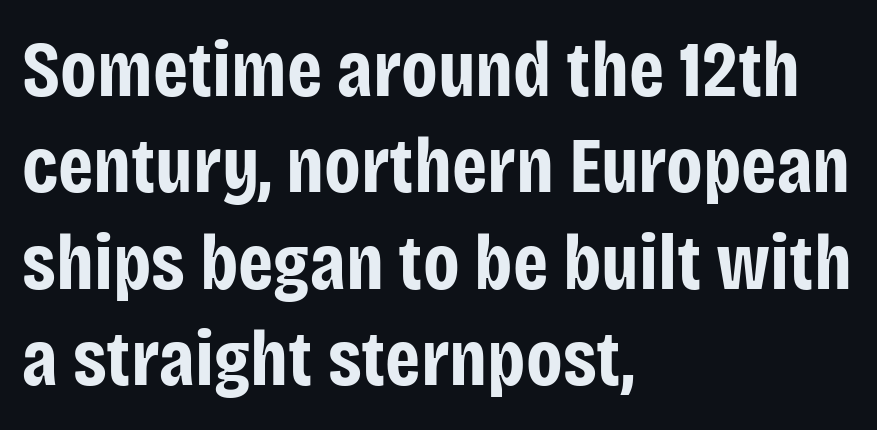
The image shows 79 px bold, condensed sans-serif type, upright; set left-aligned, line spacing 1.22x, normal letter spacing, not underlined; low stroke contrast and a large x-height.
